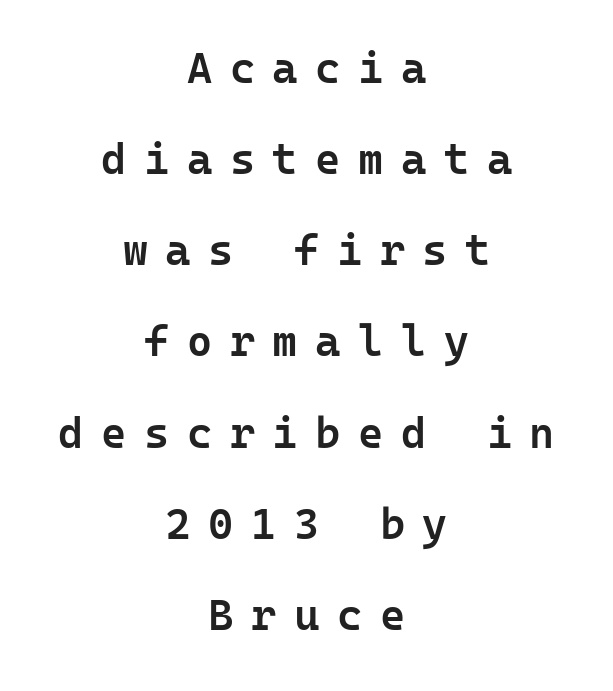
Q: Is the text bold? A: Semi-bold.
Q: Is the text italic (slanted)? A: No, it is upright.
Q: Is the typeface a serif or a sans-serif typeface? A: Sans-serif.
Q: Is the text underlined? A: No.
Q: How is the paragraph aligned? A: Centered.
Q: Is the spacing between letters normal or unusually wide? A: Unusually wide.
Q: Is the spacing between lines tight, normal or loose? A: Loose.
Q: Width (condensed, normal, or wide)? A: Normal.
Q: Stroke contrast? A: Low.
Q: x-height? A: Medium.
Q: Monospaced? A: Yes.
